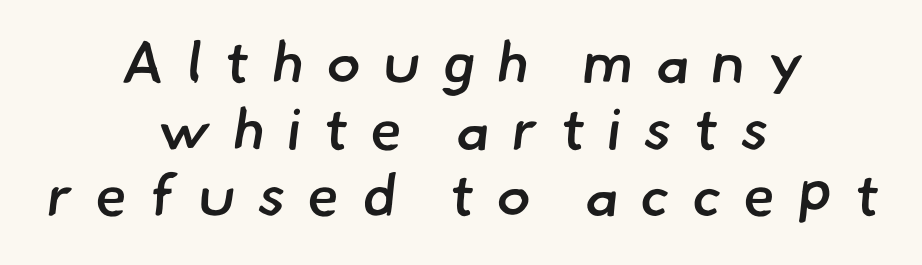
Q: Is the text bold? A: Semi-bold.
Q: Is the typeface a serif or a sans-serif typeface? A: Sans-serif.
Q: Is the text underlined? A: No.
Q: How is the paragraph aligned? A: Centered.
Q: Is the spacing between letters normal or unusually wide? A: Unusually wide.
Q: Is the spacing between lines tight, normal or loose? A: Tight.
Q: Width (condensed, normal, or wide)? A: Normal.
Q: Stroke contrast? A: Low.
Q: x-height? A: Small.
Q: Monospaced? A: No.
